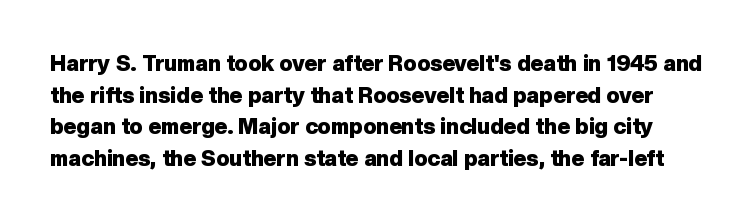
{"italic": "no", "bold": "yes", "underline": "no", "line_spacing": "normal", "line_spacing_ratio": 1.44, "letter_spacing": "normal", "letter_spacing_em": 0.0, "glyph_px": 22}
